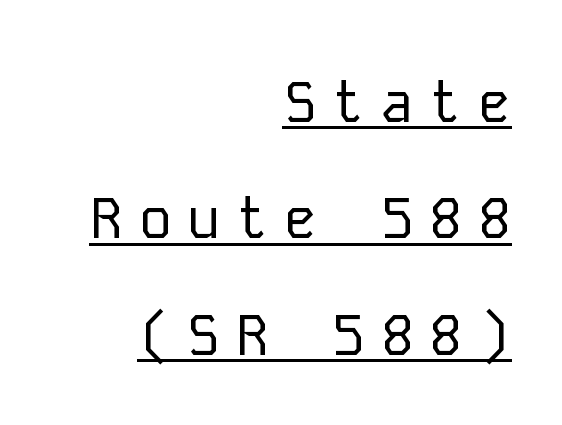
The image shows 57 px regular-weight sans-serif type, upright, monospaced; set right-aligned, loose line spacing (2.04x), unusually wide letter spacing (+0.25 em), underlined; low stroke contrast and a medium x-height.
